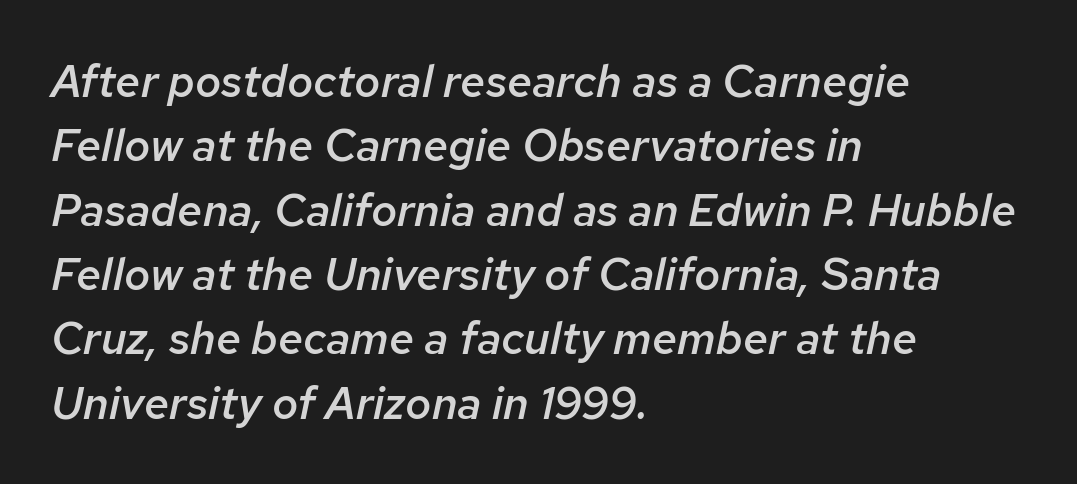
Short and long lines alike share a common starting point at left. Rendered with sloped, italic letterforms. The face used here is proportionally spaced, like ordinary book or web type. Compared with typical body copy, the letter spacing here is the same.
